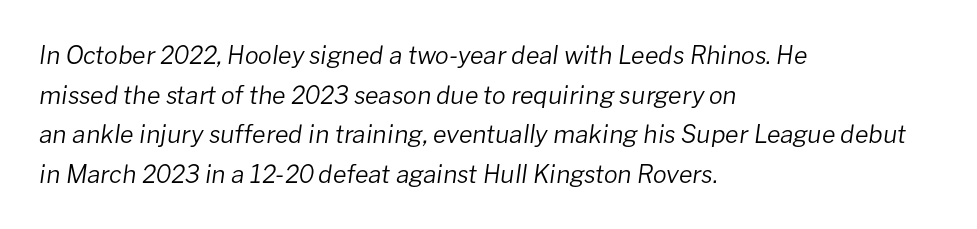
{"italic": "yes", "lean": "right", "slant_degrees": 8, "bold": "no", "underline": "no", "align": "left", "line_spacing": "normal", "line_spacing_ratio": 1.59, "letter_spacing": "normal", "letter_spacing_em": 0.0, "glyph_px": 25}
